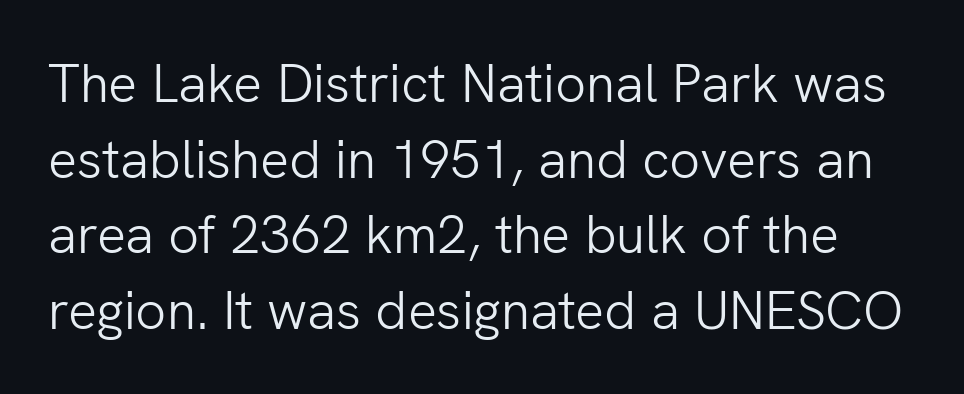
The image shows 54 px light sans-serif type, upright; set normal line spacing (1.4x), normal letter spacing, not underlined; low stroke contrast and a medium x-height.
